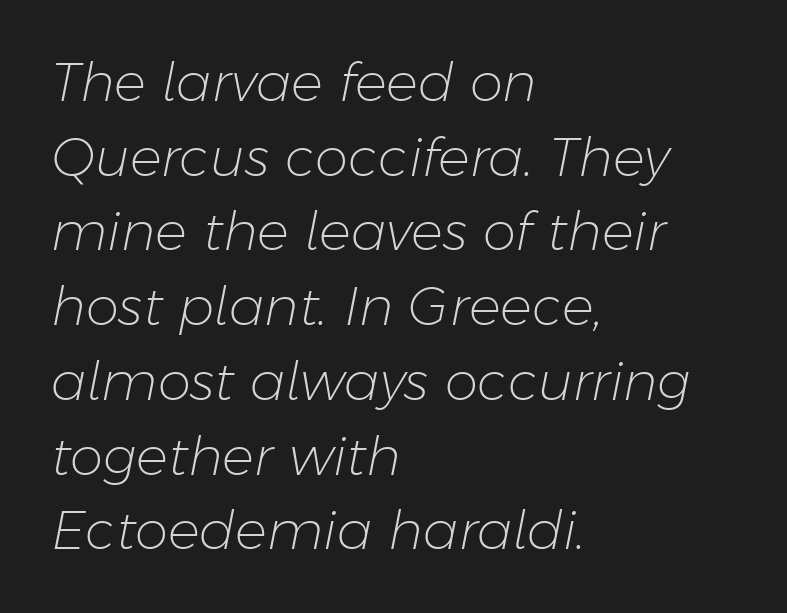
Q: Is the text bold? A: No.
Q: Is the text italic (slanted)? A: Yes, it leans right by about 11 degrees.
Q: Is the text underlined? A: No.
Q: How is the paragraph aligned? A: Left-aligned.
Q: Is the spacing between letters normal or unusually wide? A: Normal.
Q: Is the spacing between lines tight, normal or loose? A: Normal.
Q: Width (condensed, normal, or wide)? A: Normal.
Q: Stroke contrast? A: Low.
Q: x-height? A: Medium.
Q: Monospaced? A: No.
